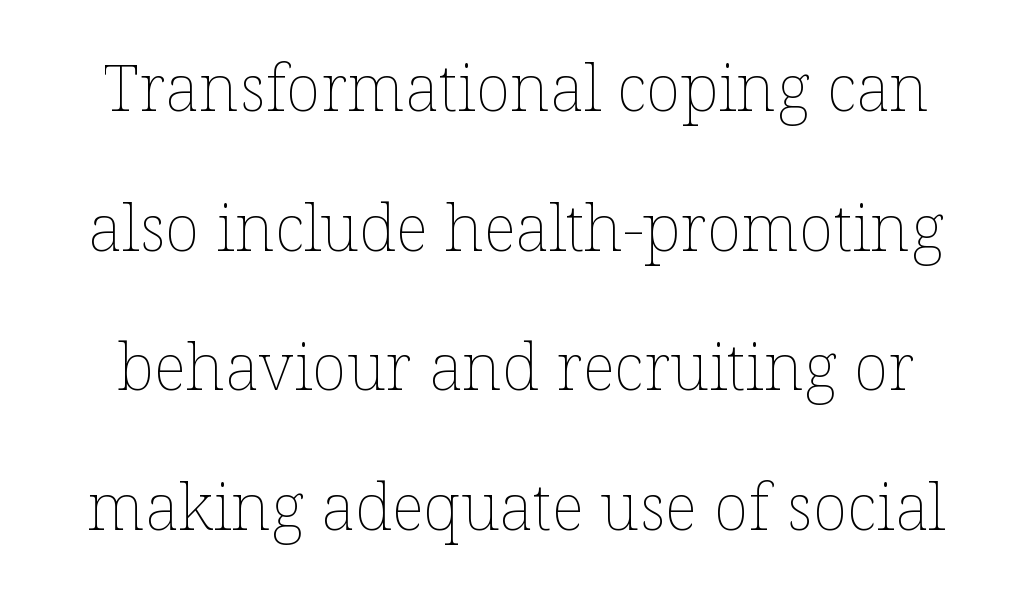
The image shows 65 px thin type, upright; set loose line spacing (2.15x), normal letter spacing, not underlined; low stroke contrast and a medium x-height.
